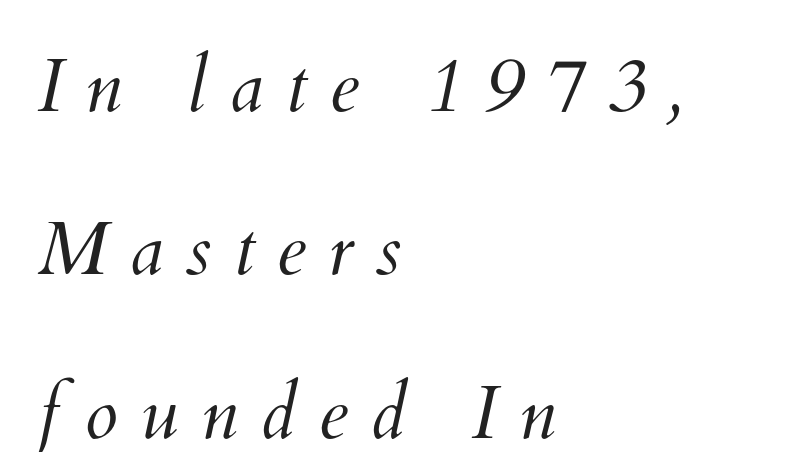
{"bold": "no", "weight": "light", "width": "normal", "stroke_contrast": "medium", "x_height": "small", "monospaced": "no", "underline": "no", "align": "left", "line_spacing": "loose", "line_spacing_ratio": 2.15, "letter_spacing": "wide", "letter_spacing_em": 0.29, "glyph_px": 76}
